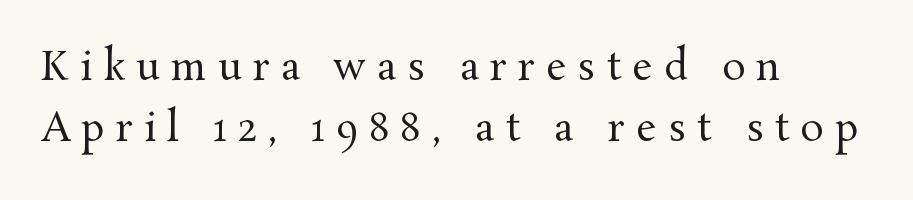
The image shows 39 px regular-weight serif type, upright; set left-aligned, normal line spacing (1.57x), unusually wide letter spacing (+0.29 em), not underlined; medium stroke contrast and a medium x-height.
